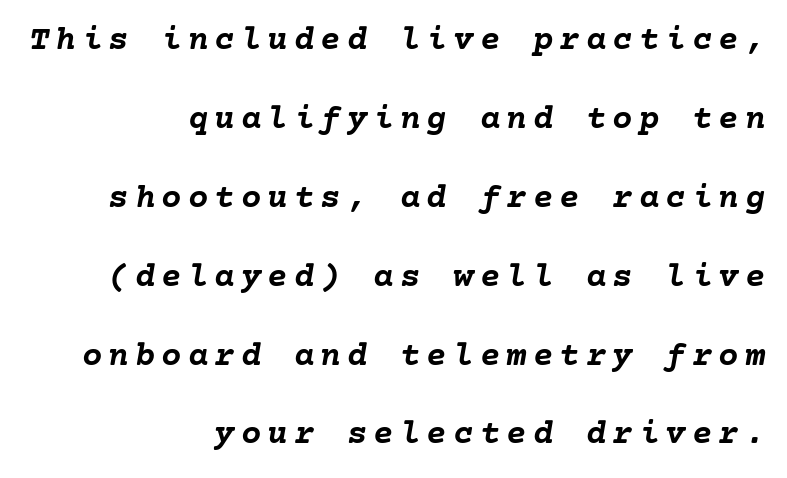
The image shows 34 px semibold type, italic (leaning right); set right-aligned, loose line spacing (2.32x), not underlined; low stroke contrast and a medium x-height.
